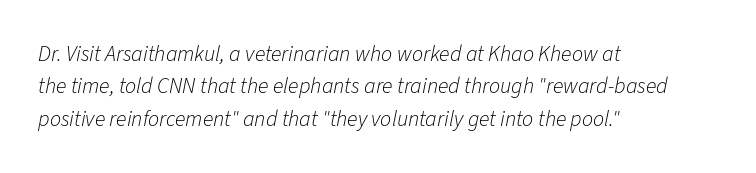
Q: Is the text bold? A: No.
Q: Is the text italic (slanted)? A: Yes, it leans right by about 11 degrees.
Q: Is the text underlined? A: No.
Q: How is the paragraph aligned? A: Left-aligned.
Q: Is the spacing between letters normal or unusually wide? A: Normal.
Q: Is the spacing between lines tight, normal or loose? A: Normal.
